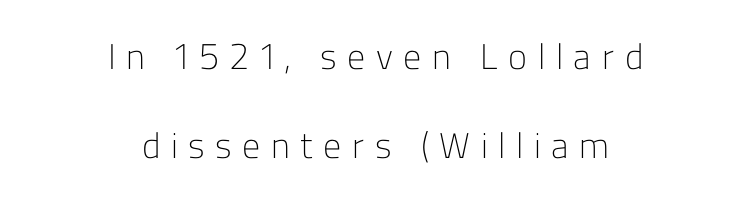
The rendering uses natural spacing where letterforms have individual widths. The face used here is a sans, in the tradition of grotesques and geometrics. The typesetter chose a symmetrical, centered arrangement here. Unbolded letterforms with no extra heft. Is there any slant? The stems are plumb. Any mark beneath the type? The region is blank.
